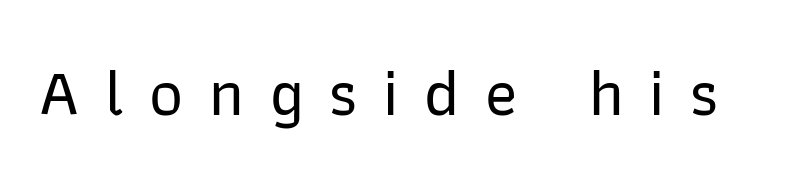
The gap between lines stays unmarked. Nope, no serifs anywhere on these letters. What stands out about the letter spacing? Its width — letters are far apart. The rendering uses natural spacing where letterforms have individual widths.
